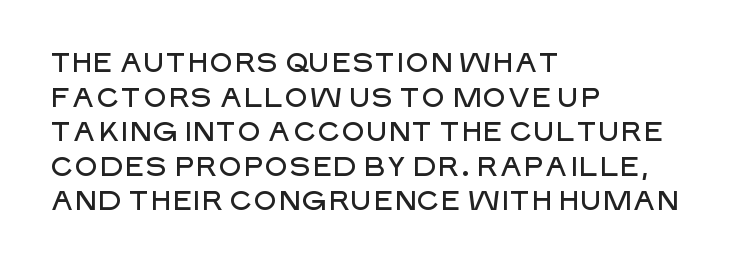
The image shows 27 px text type, upright; set left-aligned, normal line spacing (1.28x), normal letter spacing, not underlined.
